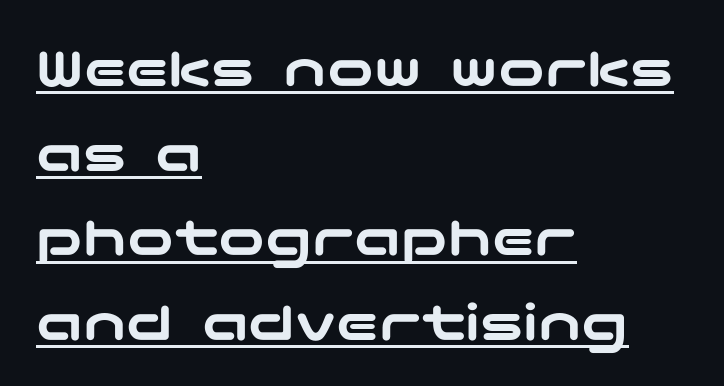
The image shows 58 px wide sans-serif type, upright; set left-aligned, normal line spacing (1.46x), normal letter spacing, underlined; low stroke contrast and a medium x-height.
